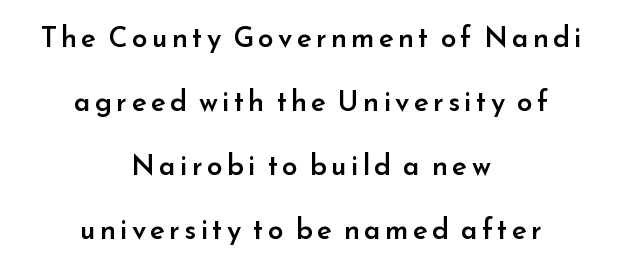
{"serif": "no", "italic": "no", "bold": "semi", "weight": "semibold", "width": "normal", "stroke_contrast": "low", "x_height": "small", "monospaced": "no", "underline": "no", "align": "center", "line_spacing": "loose", "line_spacing_ratio": 2.29, "glyph_px": 28}
